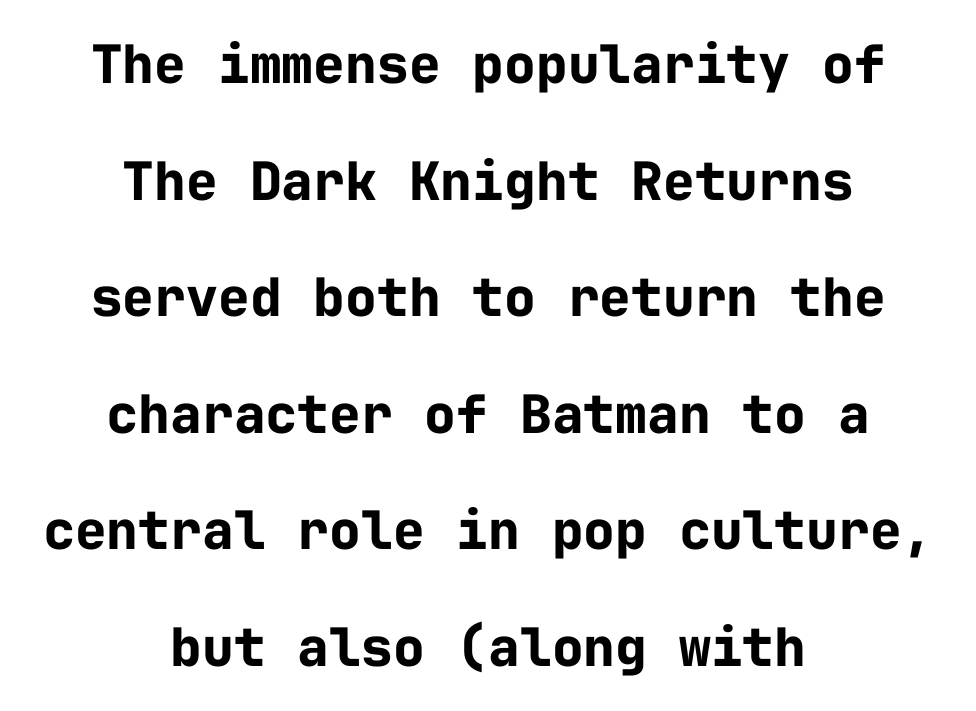
Weight: bold. The whitespace from short lines is split evenly between both sides. In terms of letterform style, serifs are entirely absent. Honestly, the letter spacing is just normal — you wouldn't notice it. The baseline area is clear. No italicization has been applied; the sample stays upright.
